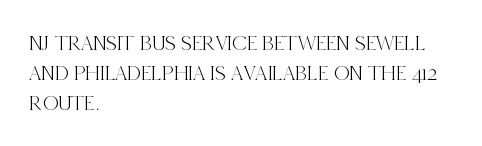
The image shows 22 px text type, upright; set left-aligned, normal line spacing (1.36x), normal letter spacing, not underlined.
